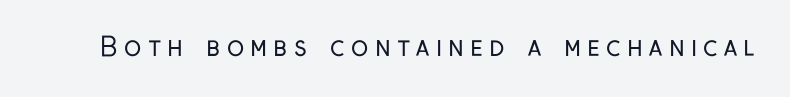
The image shows 26 px text type, upright; set unusually wide letter spacing (+0.24 em), not underlined.
